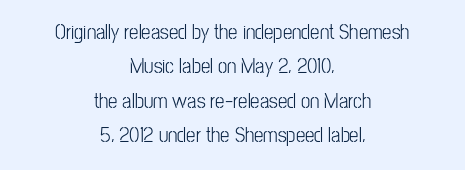
The image shows 21 px text type, upright; set centered, normal line spacing (1.64x), normal letter spacing, not underlined.
